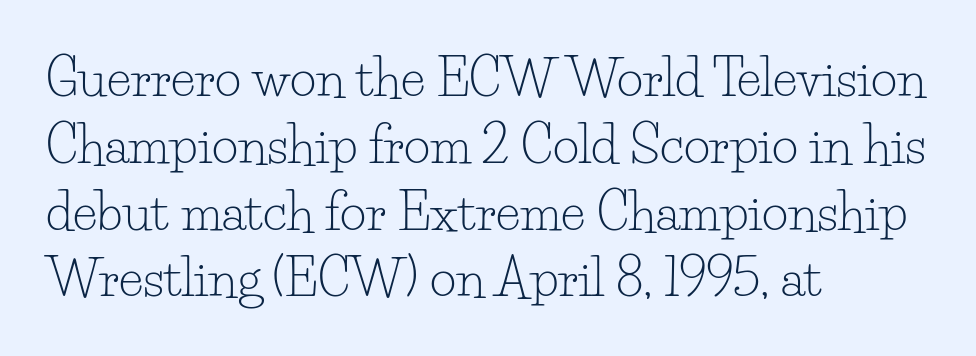
The image shows 51 px light serif type, upright; set left-aligned, normal line spacing (1.31x), normal letter spacing, not underlined; low stroke contrast and a small x-height.
